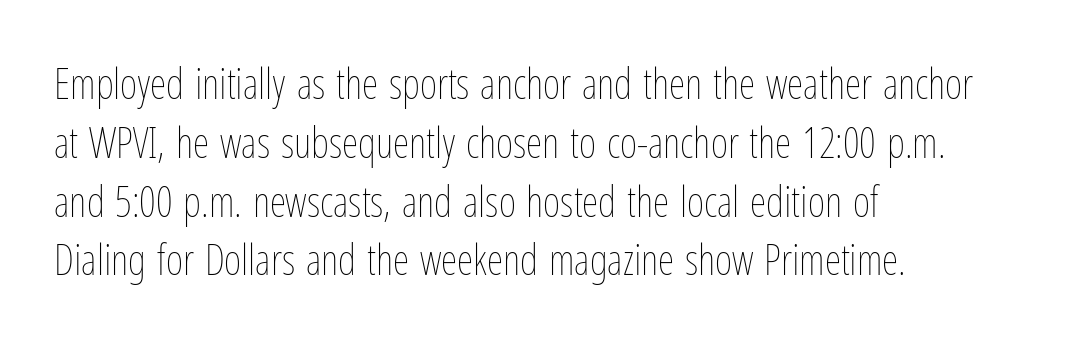
{"italic": "no", "bold": "no", "weight": "thin", "width": "condensed", "stroke_contrast": "low", "x_height": "medium", "monospaced": "no", "underline": "no", "align": "left", "line_spacing": "normal", "line_spacing_ratio": 1.4, "letter_spacing": "normal", "letter_spacing_em": 0.0, "glyph_px": 42}
